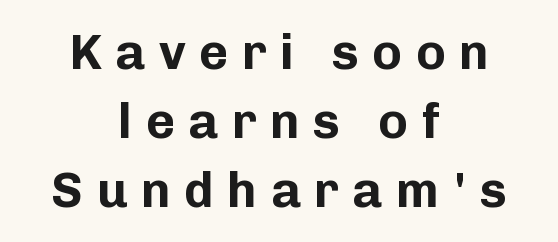
The image shows 50 px bold sans-serif type, upright; set centered, normal line spacing (1.38x), unusually wide letter spacing (+0.27 em), not underlined; low stroke contrast and a medium x-height.
